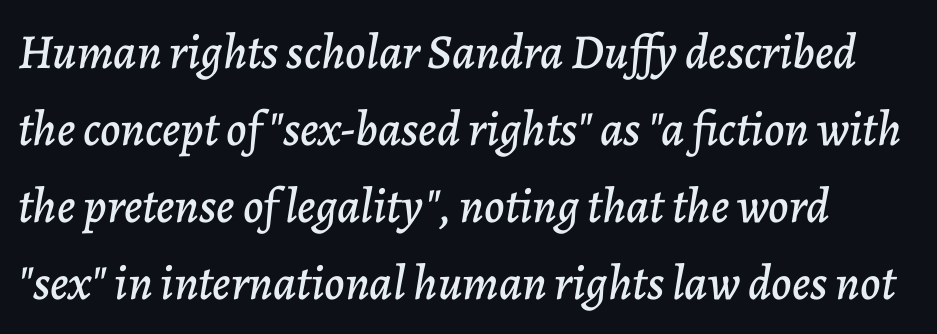
{"italic": "yes", "lean": "right", "slant_degrees": 7, "width": "normal", "stroke_contrast": "low", "x_height": "medium", "monospaced": "no", "underline": "no", "line_spacing": "normal", "line_spacing_ratio": 1.57, "letter_spacing": "normal", "letter_spacing_em": 0.0, "glyph_px": 49}
